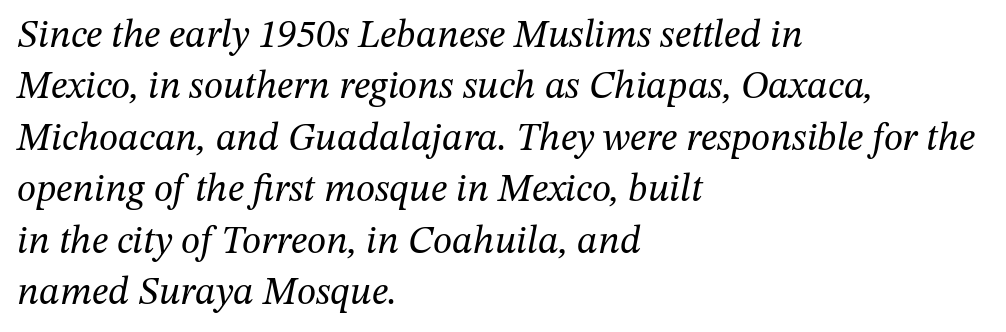
The image shows 39 px regular-weight serif type, italic (leaning right); set left-aligned, normal line spacing (1.32x), normal letter spacing, not underlined; medium stroke contrast and a medium x-height.
